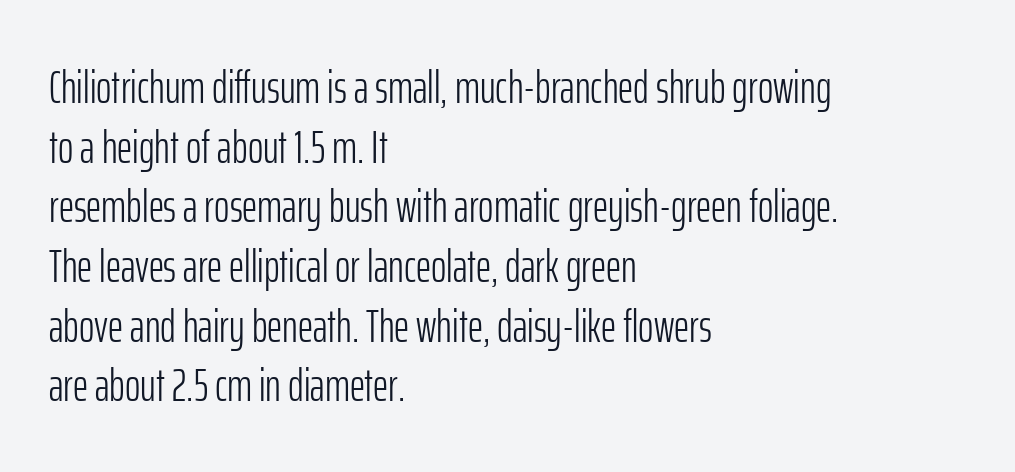
Q: Is the text bold? A: No.
Q: Is the text italic (slanted)? A: No, it is upright.
Q: Is the typeface a serif or a sans-serif typeface? A: Sans-serif.
Q: Is the text underlined? A: No.
Q: How is the paragraph aligned? A: Left-aligned.
Q: Is the spacing between letters normal or unusually wide? A: Normal.
Q: Is the spacing between lines tight, normal or loose? A: Normal.
Q: Width (condensed, normal, or wide)? A: Condensed.
Q: Stroke contrast? A: Low.
Q: x-height? A: Medium.
Q: Monospaced? A: No.
